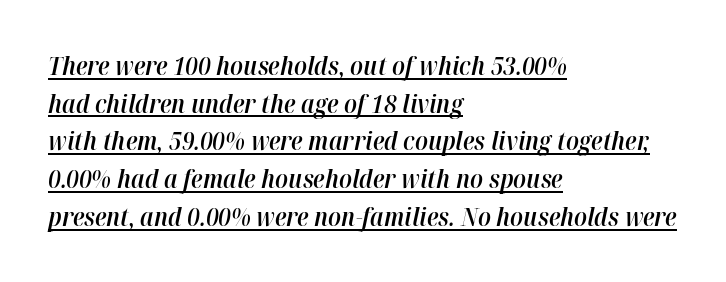
Q: Is the text bold? A: Semi-bold.
Q: Is the text italic (slanted)? A: Yes, it leans right by about 12 degrees.
Q: Is the text underlined? A: Yes.
Q: How is the paragraph aligned? A: Left-aligned.
Q: Is the spacing between letters normal or unusually wide? A: Normal.
Q: Is the spacing between lines tight, normal or loose? A: Normal.
